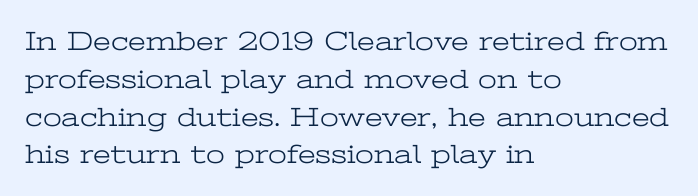
{"italic": "no", "bold": "no", "underline": "no", "align": "left", "line_spacing": "normal", "line_spacing_ratio": 1.4, "letter_spacing": "normal", "letter_spacing_em": 0.0, "glyph_px": 27}
